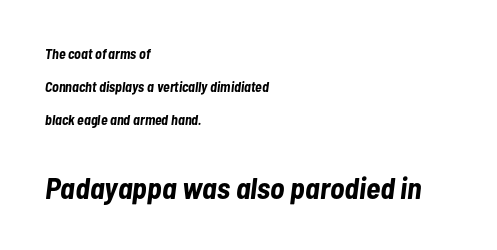
Q: Is the text bold? A: Yes.
Q: Is the text italic (slanted)? A: Yes, it leans right by about 7 degrees.
Q: Is the text underlined? A: No.
Q: How is the paragraph aligned? A: Left-aligned.
Q: Is the spacing between letters normal or unusually wide? A: Normal.
Q: Is the spacing between lines tight, normal or loose? A: Loose.
Q: Which block of text is set in a larger size, the first (top) or the second (bottom)? A: The second (bottom) one.
Q: Width (condensed, normal, or wide)? A: Condensed.
Q: Stroke contrast? A: Low.
Q: x-height? A: Medium.
Q: Monospaced? A: No.
